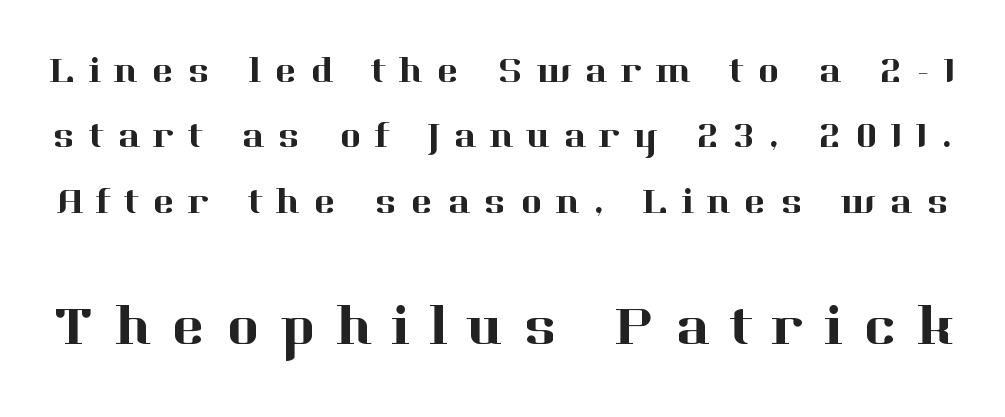
{"serif": "yes", "italic": "no", "width": "normal", "stroke_contrast": "high", "x_height": "medium", "monospaced": "no", "underline": "no", "line_spacing_ratio": 1.77, "letter_spacing": "wide", "letter_spacing_em": 0.37, "larger_block": "second", "size_ratio": 1.51, "glyph_px": 56}
